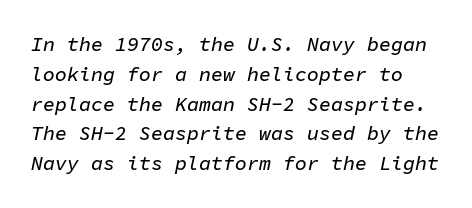
Q: Is the text italic (slanted)? A: Yes, it leans right by about 11 degrees.
Q: Is the text underlined? A: No.
Q: Is the spacing between letters normal or unusually wide? A: Normal.
Q: Is the spacing between lines tight, normal or loose? A: Normal.
